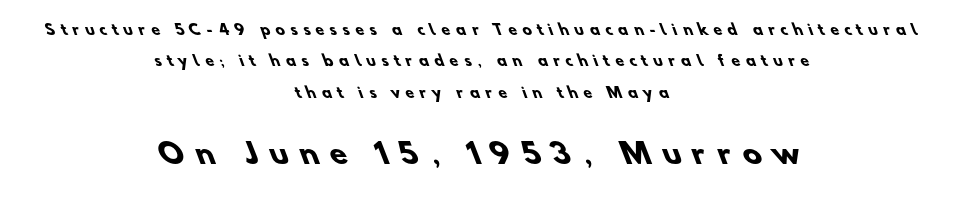
{"serif": "no", "bold": "yes", "weight": "heavy", "width": "normal", "stroke_contrast": "low", "x_height": "small", "monospaced": "no", "underline": "no", "align": "center", "line_spacing": "loose", "line_spacing_ratio": 2.24, "letter_spacing": "wide", "letter_spacing_em": 0.41, "larger_block": "second", "size_ratio": 2.0, "glyph_px": 28}
